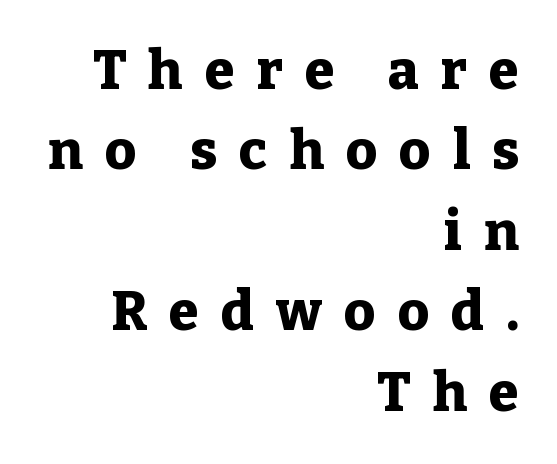
The image shows 54 px heavy serif type, upright; set right-aligned, normal line spacing (1.49x), unusually wide letter spacing (+0.41 em), not underlined; low stroke contrast and a medium x-height.
